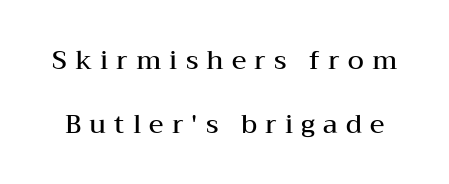
Q: Is the text bold? A: Semi-bold.
Q: Is the text italic (slanted)? A: No, it is upright.
Q: Is the text underlined? A: No.
Q: Is the spacing between letters normal or unusually wide? A: Unusually wide.
Q: Is the spacing between lines tight, normal or loose? A: Loose.
